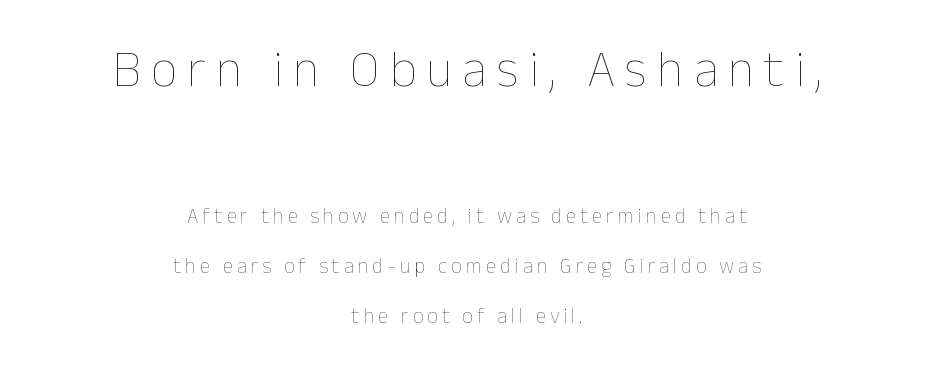
Each row of text sits above clean, open space. How would I describe the line gaps? Wide and relaxed. Is the stroke heavy? The answer is a plain regular-or-lighter. Casual observation: everything's sitting right in the middle. You could not count columns in this text — the font is proportionally spaced.
